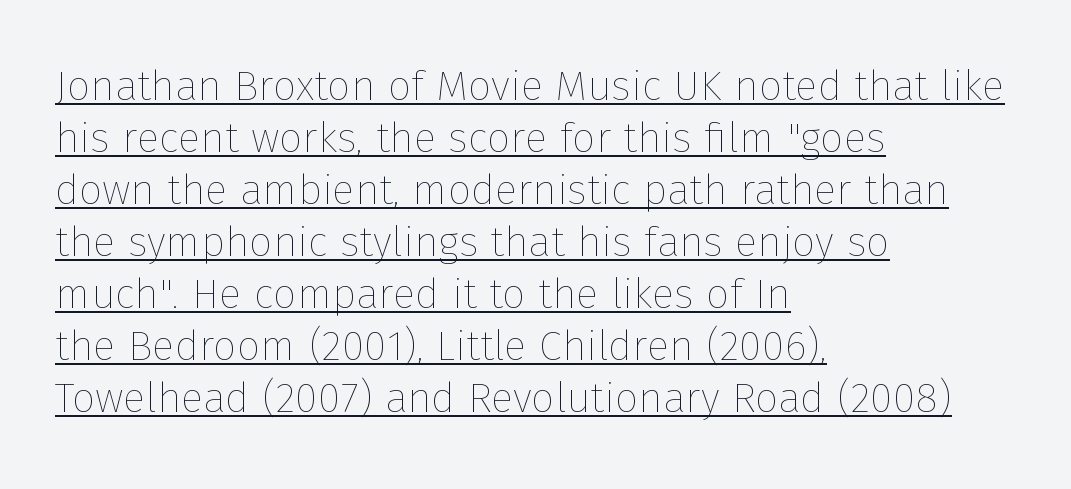
Q: Is the text bold? A: No.
Q: Is the text italic (slanted)? A: No, it is upright.
Q: Is the text underlined? A: Yes.
Q: How is the paragraph aligned? A: Left-aligned.
Q: Is the spacing between letters normal or unusually wide? A: Normal.
Q: Width (condensed, normal, or wide)? A: Normal.
Q: Stroke contrast? A: Low.
Q: x-height? A: Medium.
Q: Monospaced? A: No.
